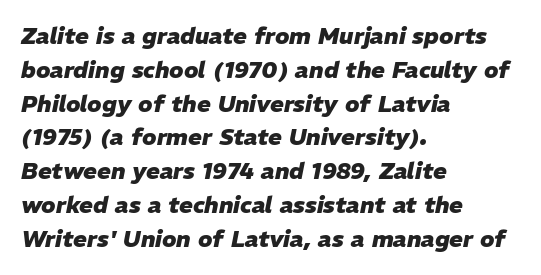
{"italic": "yes", "lean": "right", "slant_degrees": 11, "bold": "yes", "underline": "no", "align": "left", "line_spacing": "normal", "line_spacing_ratio": 1.47, "letter_spacing": "normal", "letter_spacing_em": 0.0, "glyph_px": 23}
